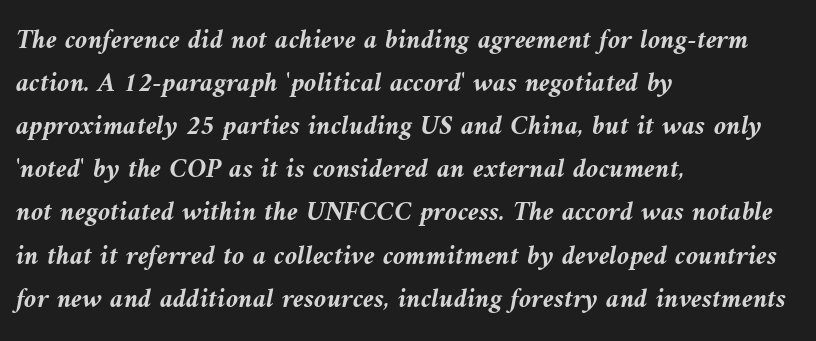
{"italic": "yes", "lean": "left", "slant_degrees": 10, "bold": "yes", "weight": "semibold", "width": "normal", "stroke_contrast": "medium", "x_height": "medium", "monospaced": "no", "underline": "no", "align": "left", "line_spacing": "normal", "line_spacing_ratio": 1.54, "letter_spacing": "normal", "letter_spacing_em": 0.0, "glyph_px": 28}
